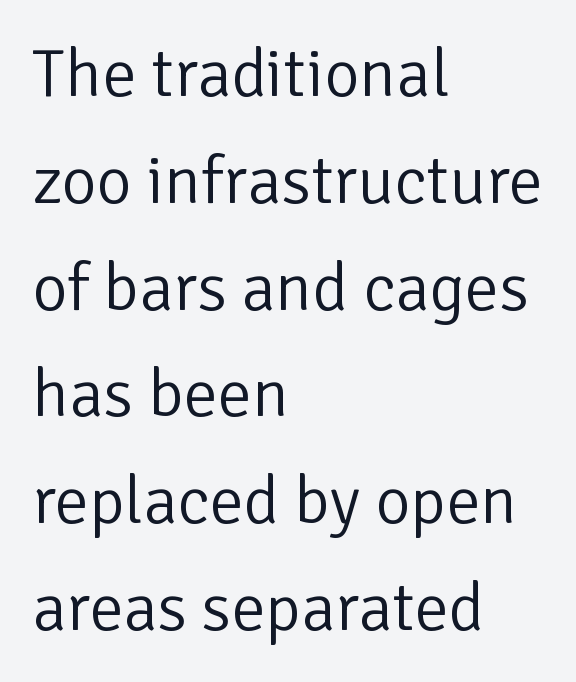
Letter spacing: default. Caption: face not bold, strokes unweighted. The letters advance in unequal steps, a hallmark of proportional type. Nope, no serifs anywhere on these letters. Quick note: interline space is typical.
